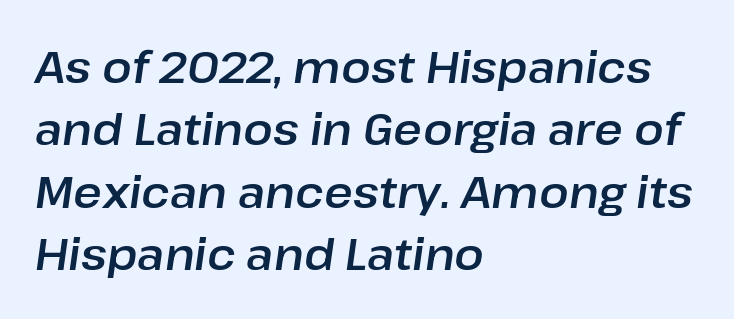
{"italic": "yes", "lean": "right", "slant_degrees": 8, "width": "normal", "stroke_contrast": "low", "x_height": "medium", "monospaced": "no", "underline": "no", "align": "left", "line_spacing": "normal", "line_spacing_ratio": 1.42, "letter_spacing": "normal", "letter_spacing_em": 0.0, "glyph_px": 44}
